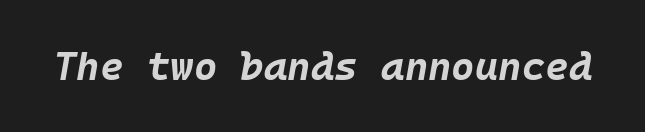
Q: Is the text bold? A: Yes.
Q: Is the text italic (slanted)? A: Yes, it leans right by about 10 degrees.
Q: Is the text underlined? A: No.
Q: Is the spacing between letters normal or unusually wide? A: Normal.
Q: Width (condensed, normal, or wide)? A: Normal.
Q: Stroke contrast? A: Low.
Q: x-height? A: Large.
Q: Monospaced? A: Yes.
